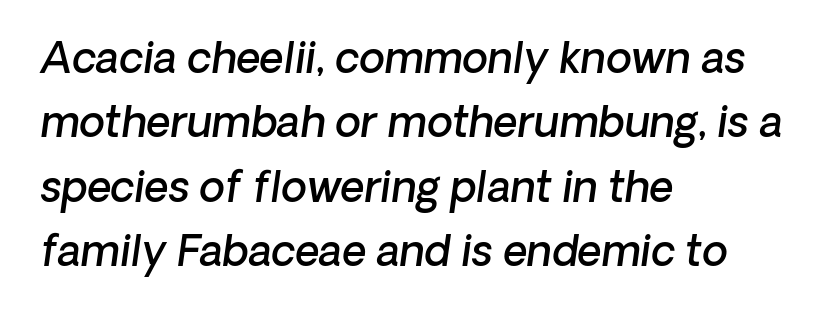
The image shows 42 px semibold type, italic (leaning right); set left-aligned, normal line spacing (1.53x), normal letter spacing, not underlined; low stroke contrast and a medium x-height.
